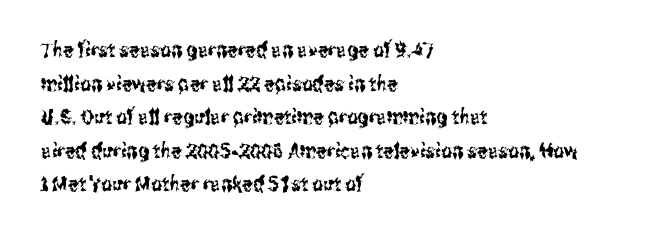
Between one letter and the next there's only the usual sliver of space. The baseline area is clear. Vertically, the passage feels balanced, rows spaced as you'd expect. This sample is left-justified, so line endings fall wherever the words run out.
